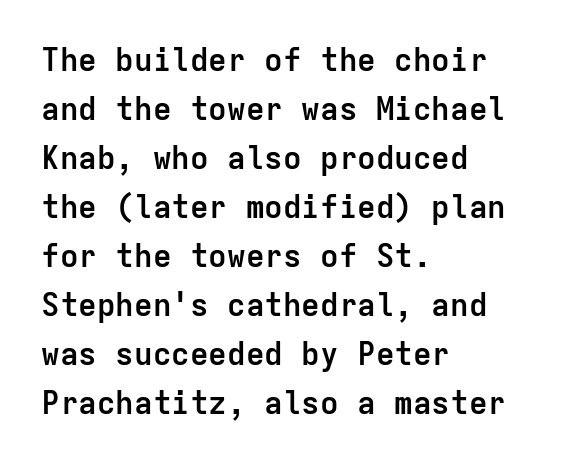
Q: Is the text bold? A: Yes.
Q: Is the text italic (slanted)? A: No, it is upright.
Q: Is the typeface a serif or a sans-serif typeface? A: Sans-serif.
Q: Is the text underlined? A: No.
Q: How is the paragraph aligned? A: Left-aligned.
Q: Is the spacing between letters normal or unusually wide? A: Normal.
Q: Is the spacing between lines tight, normal or loose? A: Normal.
Q: Width (condensed, normal, or wide)? A: Normal.
Q: Stroke contrast? A: Low.
Q: x-height? A: Medium.
Q: Monospaced? A: Yes.
